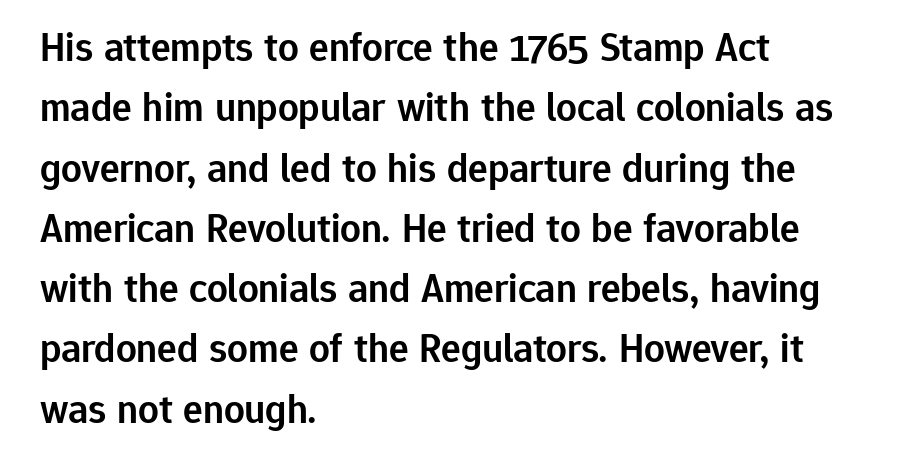
Every letter is mildly thick-stroked: semibold rather than bold. Every character sits straight up, as roman type does. This sample is left-justified, so line endings fall wherever the words run out. Think of a printed novel: that variable character pitch is what you see here. Honestly, there is no underline to notice here at all. This block has exactly the height ordinary leading produces.
